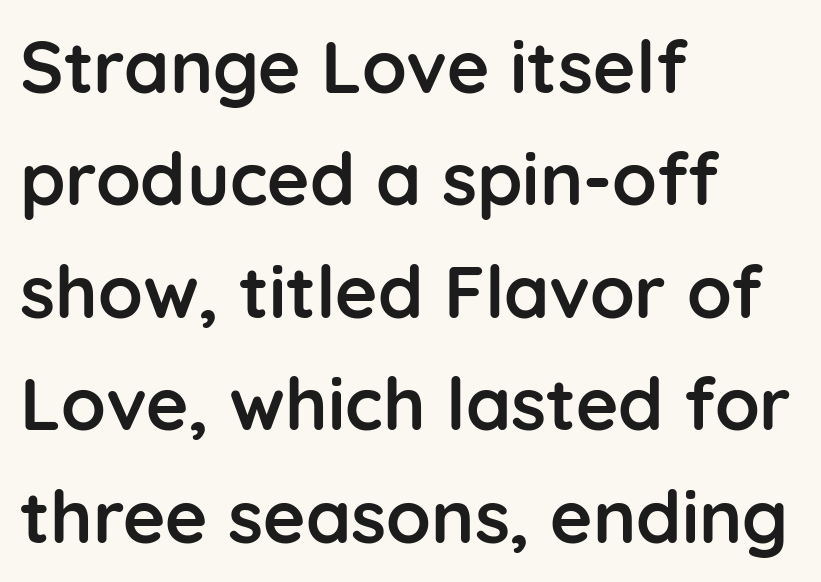
{"serif": "no", "italic": "no", "bold": "yes", "weight": "semibold", "width": "normal", "stroke_contrast": "low", "x_height": "medium", "monospaced": "no", "underline": "no", "align": "left", "line_spacing": "normal", "line_spacing_ratio": 1.54, "letter_spacing": "normal", "letter_spacing_em": 0.0, "glyph_px": 73}
